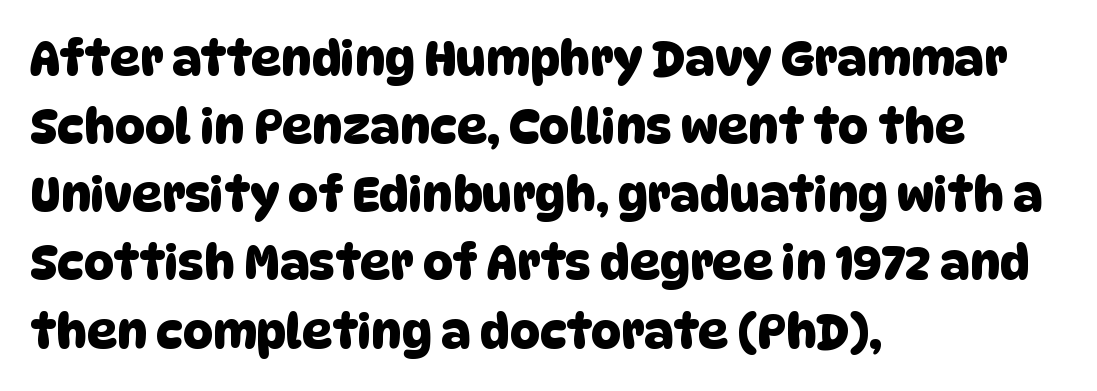
Notice how descenders clear the ascenders below comfortably — that's standard leading. Honestly, the letter spacing is just normal — you wouldn't notice it. Horizontal alignment here is leftward, the default for most running prose. In terms of letterform style, serifs are entirely absent. This sample has the flowing, uneven cadence of proportional lettering.
